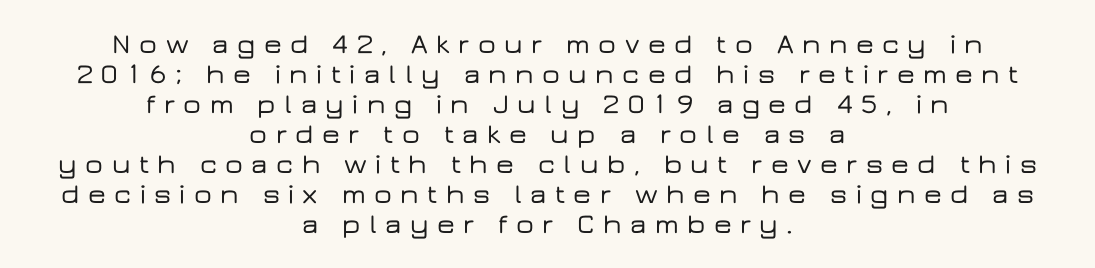
Q: Is the text italic (slanted)? A: No, it is upright.
Q: Is the typeface a serif or a sans-serif typeface? A: Sans-serif.
Q: Is the text underlined? A: No.
Q: How is the paragraph aligned? A: Centered.
Q: Is the spacing between letters normal or unusually wide? A: Unusually wide.
Q: Is the spacing between lines tight, normal or loose? A: Tight.
Q: Width (condensed, normal, or wide)? A: Wide.
Q: Stroke contrast? A: Low.
Q: x-height? A: Medium.
Q: Monospaced? A: No.
